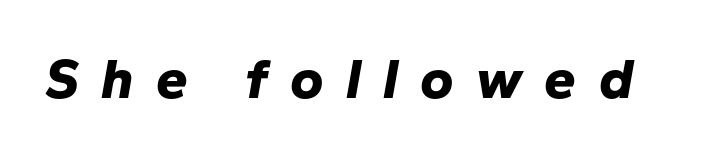
The image shows 57 px bold type, italic (leaning right); set unusually wide letter spacing (+0.39 em), not underlined; low stroke contrast and a medium x-height.
